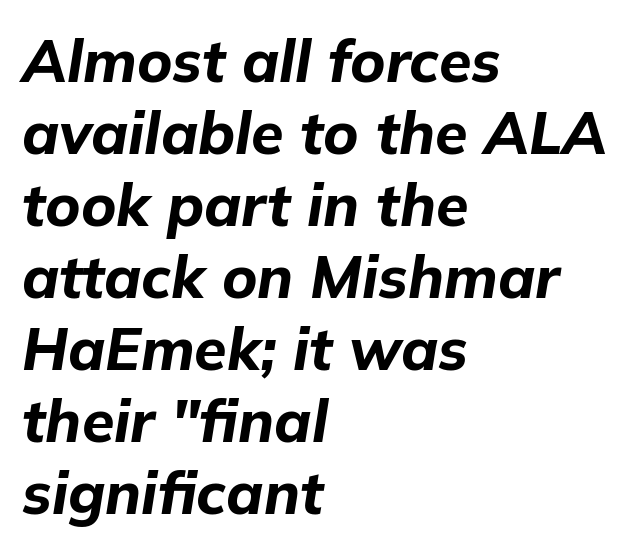
This is heavy type, rendered in bold. A classic flush-left, rag-right setting is used for this passage. The face used here is proportionally spaced, like ordinary book or web type. Default kerning and tracking; the words read as compact shapes. There's an unmistakable incline to the writing here.
